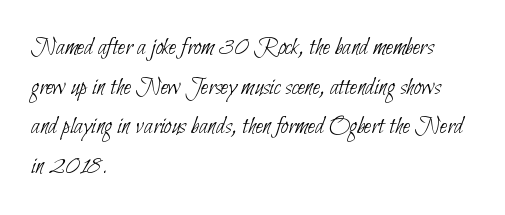
The image shows 26 px text type; set left-aligned, normal line spacing (1.52x), normal letter spacing, not underlined.
